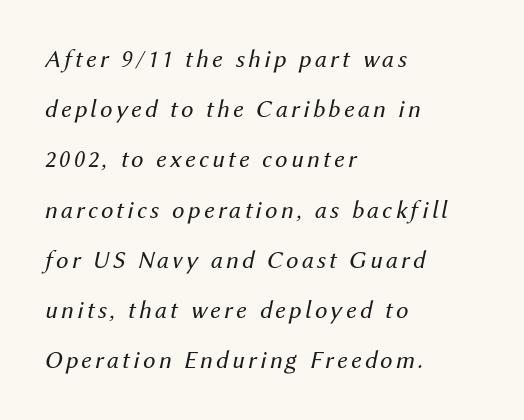
The paragraph has a hard left edge and a soft right edge. Has an underline been added? It has not. Ink coverage per letter is moderate at most. Horizontal bands of white between lines are thick stripes. Designer's note — italics engaged.
